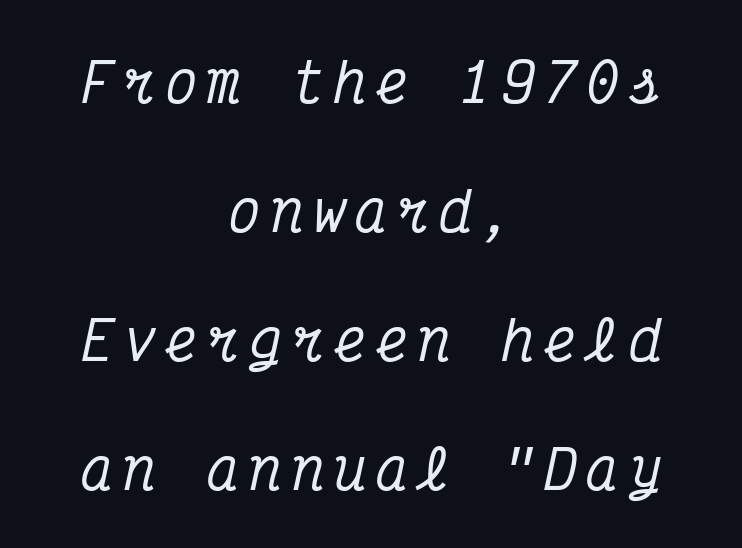
{"serif": "yes", "italic": "yes", "lean": "right", "slant_degrees": 12, "width": "condensed", "stroke_contrast": "medium", "x_height": "medium", "monospaced": "yes", "underline": "no", "align": "center", "line_spacing": "loose", "line_spacing_ratio": 2.39, "glyph_px": 54}
